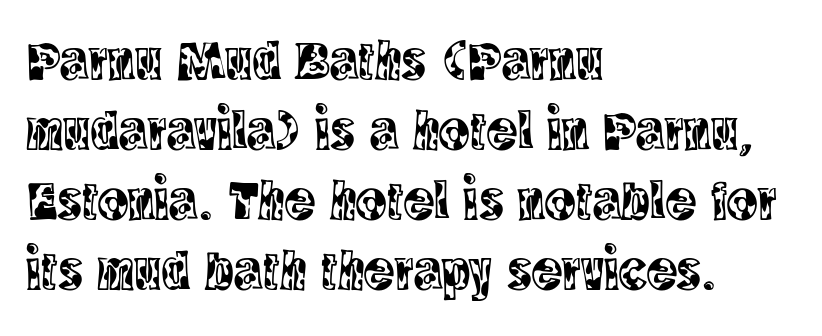
This is the regular roman posture of the typeface. These lines are composed in type with serifs. A typesetter would call this zero additional tracking. Character widths vary here, with narrow letters taking less room than wide ones.
